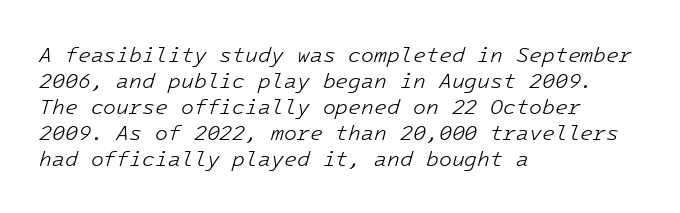
Q: Is the text bold? A: No.
Q: Is the text italic (slanted)? A: Yes, it leans right by about 16 degrees.
Q: Is the text underlined? A: No.
Q: How is the paragraph aligned? A: Left-aligned.
Q: Is the spacing between letters normal or unusually wide? A: Normal.
